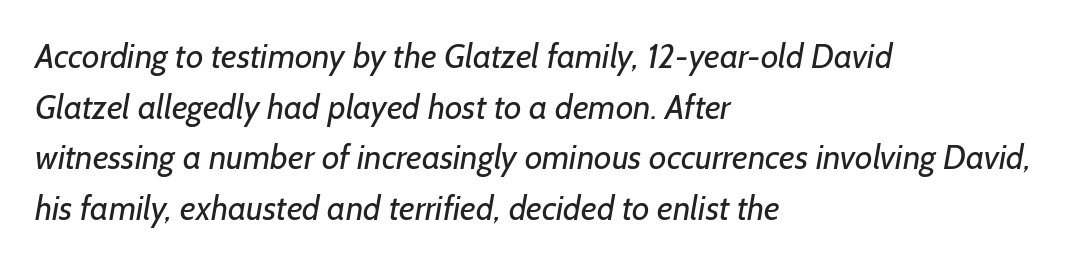
Q: Is the text bold? A: No.
Q: Is the typeface a serif or a sans-serif typeface? A: Sans-serif.
Q: Is the text underlined? A: No.
Q: How is the paragraph aligned? A: Left-aligned.
Q: Is the spacing between letters normal or unusually wide? A: Normal.
Q: Is the spacing between lines tight, normal or loose? A: Normal.
Q: Width (condensed, normal, or wide)? A: Normal.
Q: Stroke contrast? A: Low.
Q: x-height? A: Medium.
Q: Monospaced? A: No.
